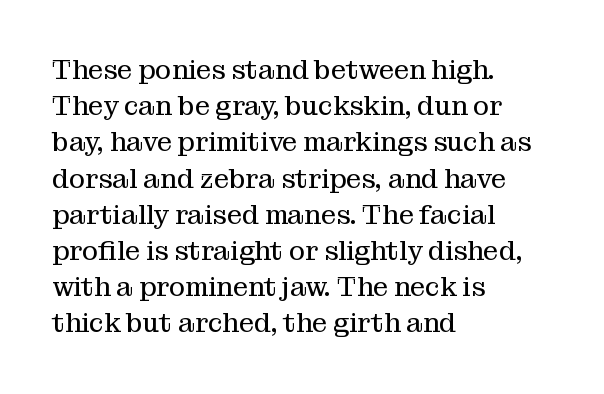
The strokes carry an ordinary text weight at most. Teacher's note: observe the even left margin — that is flush-left alignment. The lines sit at an ordinary, default distance from one another. Does extra space separate the letters? No, they use regular spacing. Posture: vertical. The specimen omits any rule beneath the text block's lines.
